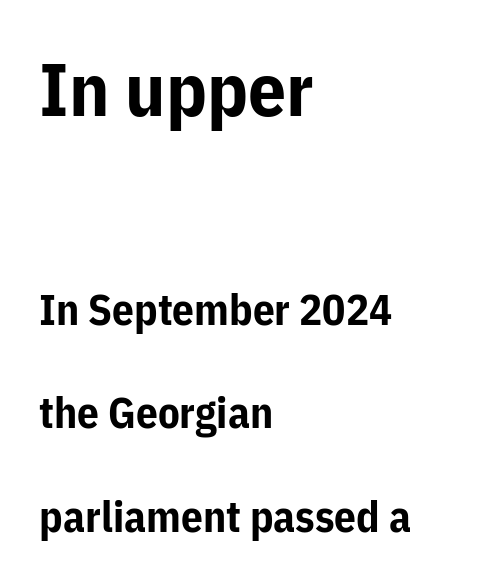
Q: Is the text bold? A: Yes.
Q: Is the text italic (slanted)? A: No, it is upright.
Q: Is the typeface a serif or a sans-serif typeface? A: Sans-serif.
Q: Is the text underlined? A: No.
Q: How is the paragraph aligned? A: Left-aligned.
Q: Is the spacing between letters normal or unusually wide? A: Normal.
Q: Is the spacing between lines tight, normal or loose? A: Loose.
Q: Which block of text is set in a larger size, the first (top) or the second (bottom)? A: The first (top) one.
Q: Width (condensed, normal, or wide)? A: Normal.
Q: Stroke contrast? A: Low.
Q: x-height? A: Medium.
Q: Monospaced? A: No.
